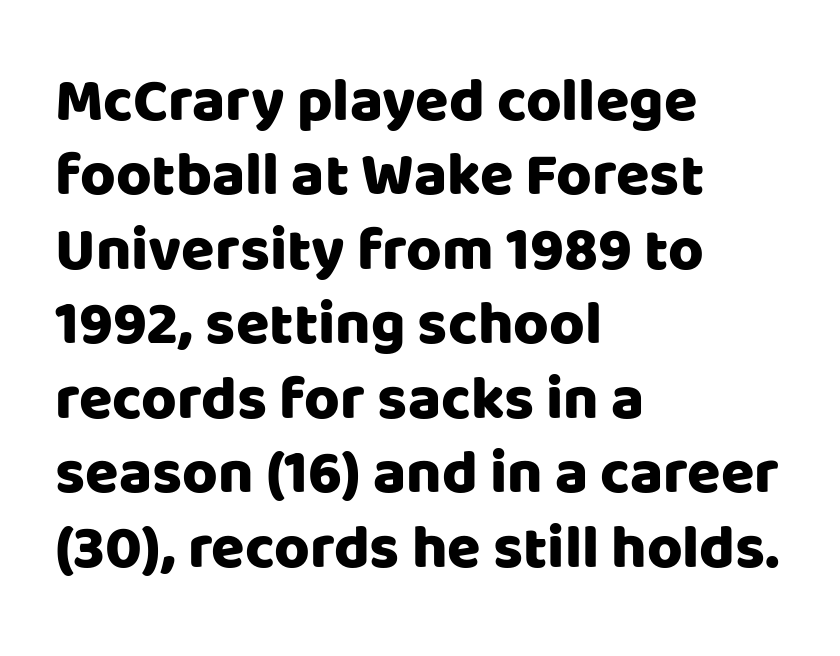
Q: Is the text italic (slanted)? A: No, it is upright.
Q: Is the typeface a serif or a sans-serif typeface? A: Sans-serif.
Q: Is the text underlined? A: No.
Q: How is the paragraph aligned? A: Left-aligned.
Q: Is the spacing between letters normal or unusually wide? A: Normal.
Q: Width (condensed, normal, or wide)? A: Normal.
Q: Stroke contrast? A: Low.
Q: x-height? A: Large.
Q: Monospaced? A: No.
